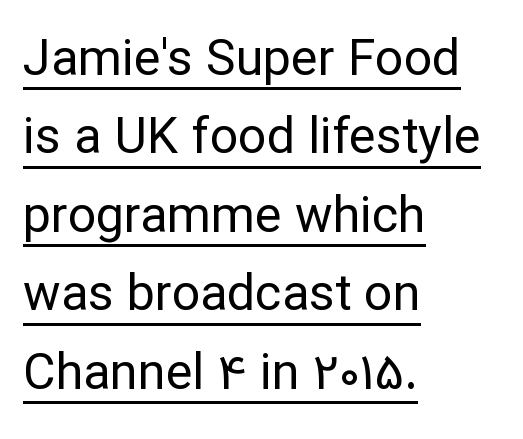
A continuous stroke trails under the words, as in a hyperlink. Students, note that the glyphs here touch the page at normal intervals. Quick note: not italic, upright. Does the leading feel generous? No, just average.
